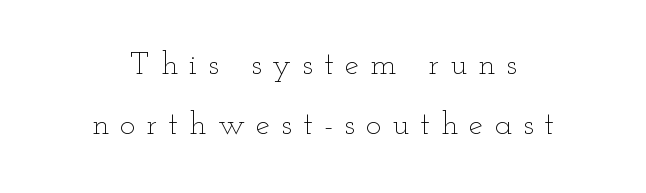
Q: Is the text bold? A: No.
Q: Is the text italic (slanted)? A: No, it is upright.
Q: Is the text underlined? A: No.
Q: How is the paragraph aligned? A: Centered.
Q: Is the spacing between letters normal or unusually wide? A: Unusually wide.
Q: Width (condensed, normal, or wide)? A: Wide.
Q: Stroke contrast? A: Low.
Q: x-height? A: Small.
Q: Monospaced? A: No.
